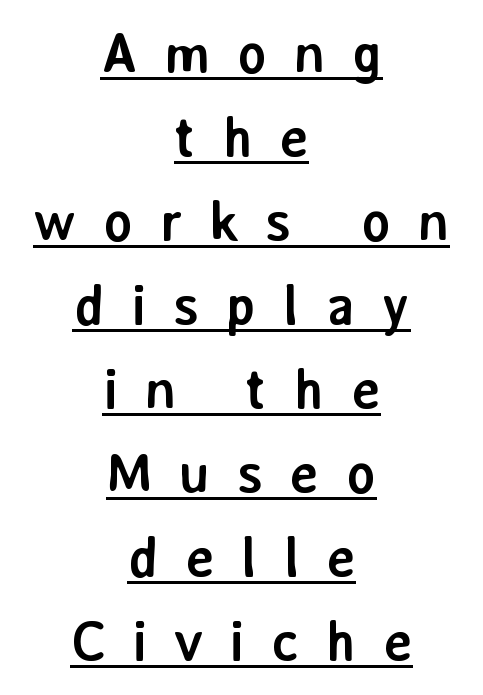
The image shows 56 px semibold sans-serif type, upright; set centered, normal line spacing (1.5x), unusually wide letter spacing (+0.47 em), underlined; low stroke contrast and a medium x-height.
